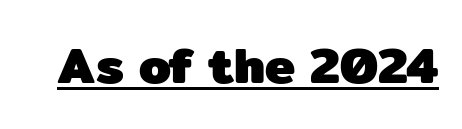
The image shows 51 px heavy sans-serif type, upright; set normal letter spacing, underlined; low stroke contrast and a medium x-height.
